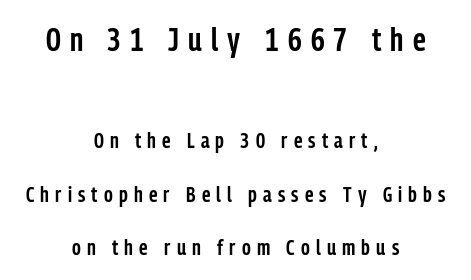
Here the first block reads like a headline and the second like body copy. Letterform terminals end flat and unadorned throughout the passage. If you measured baseline to baseline, you'd find a long distance. Compared with typical body copy, the letter spacing here is much looser. Compared with a flush-left layout, this one balances lines on the center instead. Strokes here are thickened, but only to semibold level.
